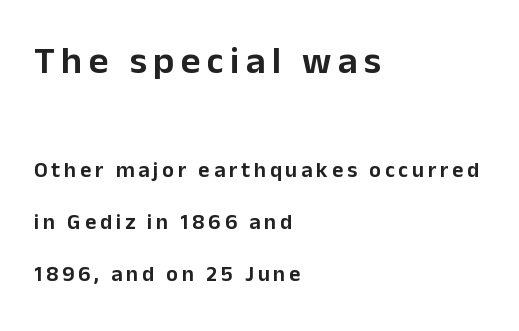
The image shows 38 px sans-serif type, upright; set left-aligned, loose line spacing (2.36x), not underlined; the first (top) block is 1.73x larger; low stroke contrast and a medium x-height.
